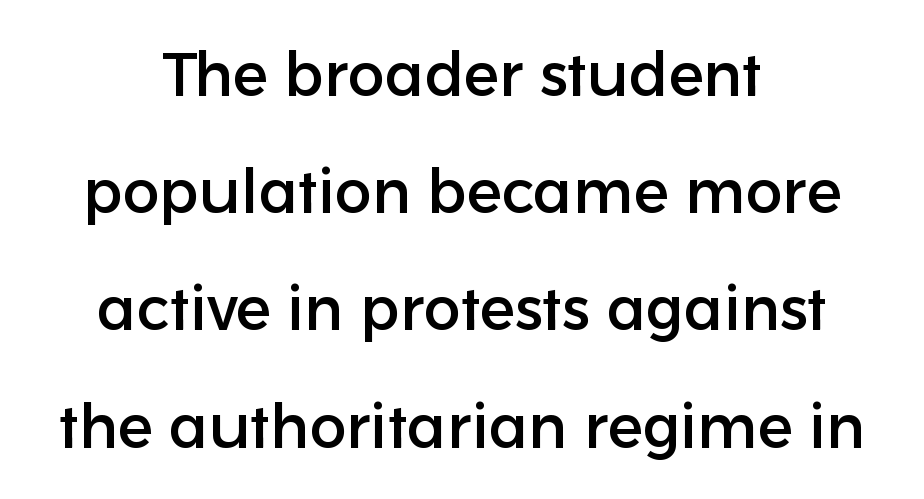
Varying glyph widths throughout — classic text-font behaviour. Rendered with straight, roman letterforms. Short and long lines alike share a common midpoint. Letter spacing: default. Observe the absence of serifs on each vertical stroke in this sample.
